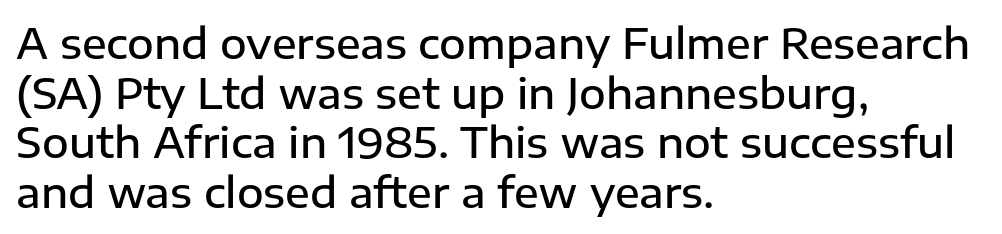
Q: Is the text bold? A: Semi-bold.
Q: Is the text italic (slanted)? A: No, it is upright.
Q: Is the typeface a serif or a sans-serif typeface? A: Sans-serif.
Q: Is the text underlined? A: No.
Q: How is the paragraph aligned? A: Left-aligned.
Q: Is the spacing between letters normal or unusually wide? A: Normal.
Q: Width (condensed, normal, or wide)? A: Normal.
Q: Stroke contrast? A: Low.
Q: x-height? A: Medium.
Q: Monospaced? A: No.
